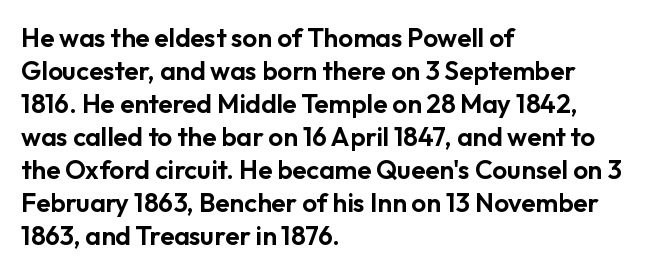
{"italic": "no", "underline": "no", "align": "left", "line_spacing": "normal", "line_spacing_ratio": 1.27, "letter_spacing": "normal", "letter_spacing_em": 0.0, "glyph_px": 26}
